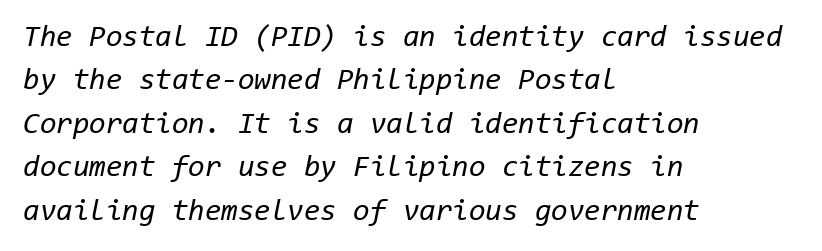
Q: Is the text bold? A: No.
Q: Is the text italic (slanted)? A: Yes, it leans right by about 11 degrees.
Q: Is the text underlined? A: No.
Q: How is the paragraph aligned? A: Left-aligned.
Q: Is the spacing between letters normal or unusually wide? A: Normal.
Q: Is the spacing between lines tight, normal or loose? A: Normal.
Q: Width (condensed, normal, or wide)? A: Normal.
Q: Stroke contrast? A: Low.
Q: x-height? A: Medium.
Q: Monospaced? A: Yes.
